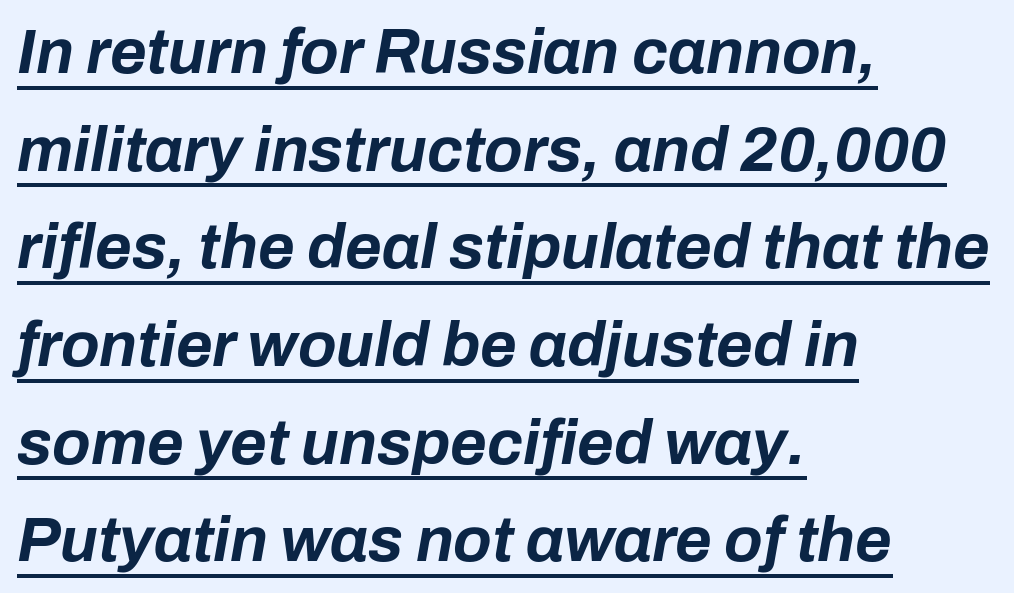
Q: Is the text bold? A: Yes.
Q: Is the text italic (slanted)? A: Yes, it leans right by about 10 degrees.
Q: Is the text underlined? A: Yes.
Q: How is the paragraph aligned? A: Left-aligned.
Q: Is the spacing between letters normal or unusually wide? A: Normal.
Q: Is the spacing between lines tight, normal or loose? A: Normal.
Q: Width (condensed, normal, or wide)? A: Normal.
Q: Stroke contrast? A: Low.
Q: x-height? A: Medium.
Q: Monospaced? A: No.
